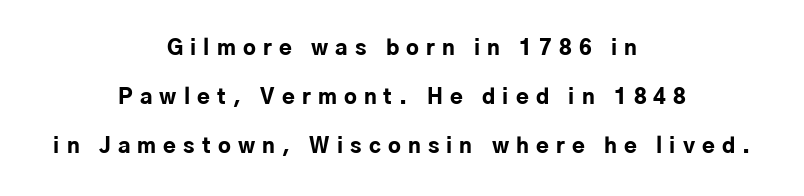
{"italic": "no", "bold": "yes", "underline": "no", "align": "center", "line_spacing": "loose", "line_spacing_ratio": 2.33, "letter_spacing": "wide", "letter_spacing_em": 0.34, "glyph_px": 21}
